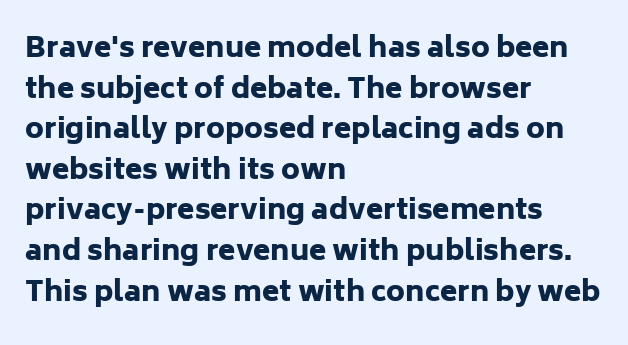
The image shows 28 px heavy sans-serif type, upright; set left-aligned, normal line spacing (1.45x), normal letter spacing, not underlined; low stroke contrast and a medium x-height.
